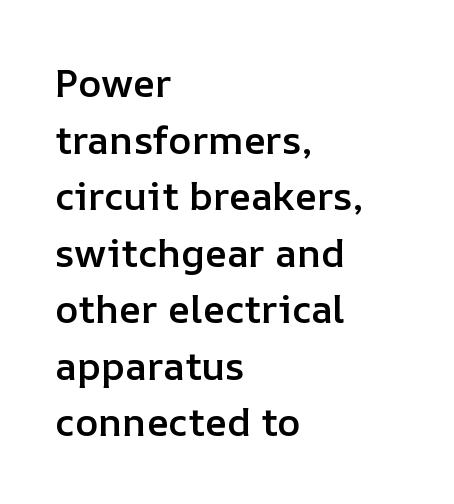
The image shows 39 px semibold type, upright; set left-aligned, normal line spacing (1.45x), normal letter spacing, not underlined; low stroke contrast and a medium x-height.
